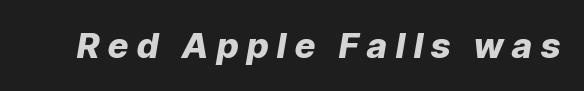
The image shows 35 px heavy type, italic (leaning right); set unusually wide letter spacing (+0.25 em), not underlined; low stroke contrast and a medium x-height.
